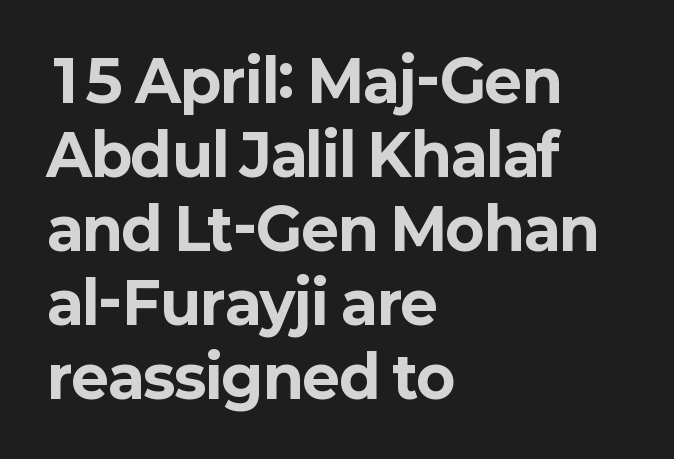
The image shows 57 px bold sans-serif type, upright; set left-aligned, normal line spacing (1.3x), normal letter spacing, not underlined; low stroke contrast and a medium x-height.
